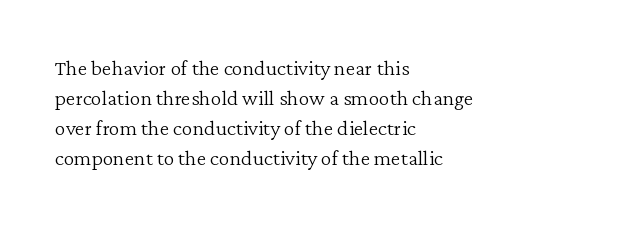
Q: Is the text bold? A: No.
Q: Is the text italic (slanted)? A: No, it is upright.
Q: Is the text underlined? A: No.
Q: How is the paragraph aligned? A: Left-aligned.
Q: Is the spacing between letters normal or unusually wide? A: Normal.
Q: Is the spacing between lines tight, normal or loose? A: Normal.
